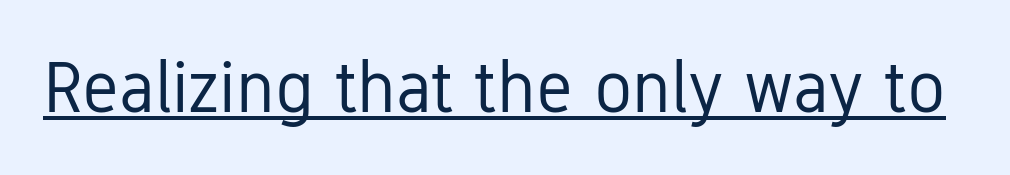
Every word sits above its own underline. Serif or sans? Sans — the stroke terminals are bare. No italicization has been applied; the sample stays upright. These lines are rendered in a variable-pitch font. Stroke mass is kept to a normal reading level or below. Each word holds together tightly as a unit, with standard inter-letter gaps.
